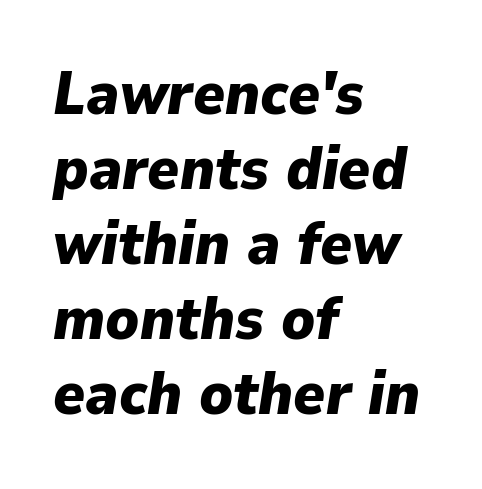
Q: Is the text bold? A: Yes.
Q: Is the text italic (slanted)? A: Yes, it leans right by about 9 degrees.
Q: Is the text underlined? A: No.
Q: How is the paragraph aligned? A: Left-aligned.
Q: Is the spacing between letters normal or unusually wide? A: Normal.
Q: Is the spacing between lines tight, normal or loose? A: Normal.
Q: Width (condensed, normal, or wide)? A: Normal.
Q: Stroke contrast? A: Low.
Q: x-height? A: Medium.
Q: Monospaced? A: No.
